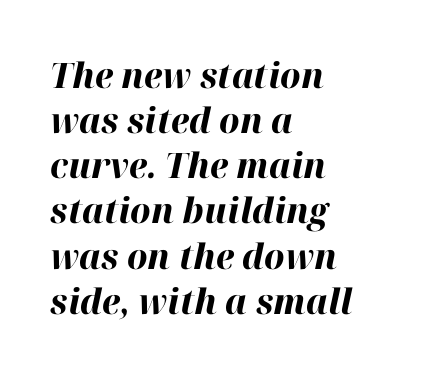
{"italic": "yes", "lean": "right", "slant_degrees": 12, "bold": "yes", "weight": "bold", "width": "normal", "stroke_contrast": "high", "x_height": "medium", "monospaced": "no", "underline": "no", "align": "left", "line_spacing": "normal", "line_spacing_ratio": 1.29, "letter_spacing": "normal", "letter_spacing_em": 0.0, "glyph_px": 35}
